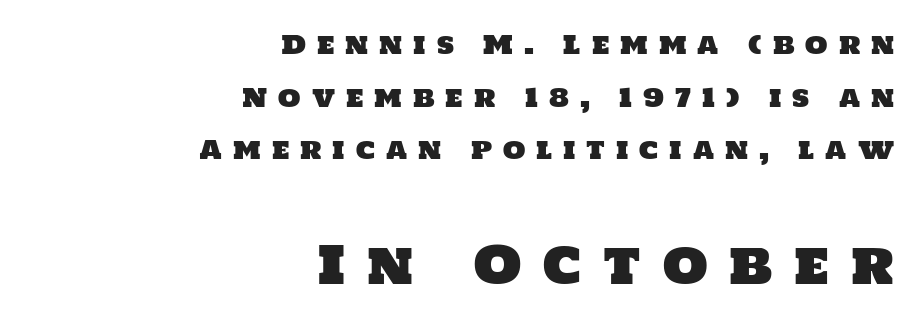
Q: Is the typeface a serif or a sans-serif typeface? A: Sans-serif.
Q: Is the text underlined? A: No.
Q: How is the paragraph aligned? A: Right-aligned.
Q: Is the spacing between letters normal or unusually wide? A: Unusually wide.
Q: Is the spacing between lines tight, normal or loose? A: Loose.
Q: Which block of text is set in a larger size, the first (top) or the second (bottom)? A: The second (bottom) one.
Q: Width (condensed, normal, or wide)? A: Normal.
Q: Stroke contrast? A: Low.
Q: x-height? A: Large.
Q: Monospaced? A: No.
